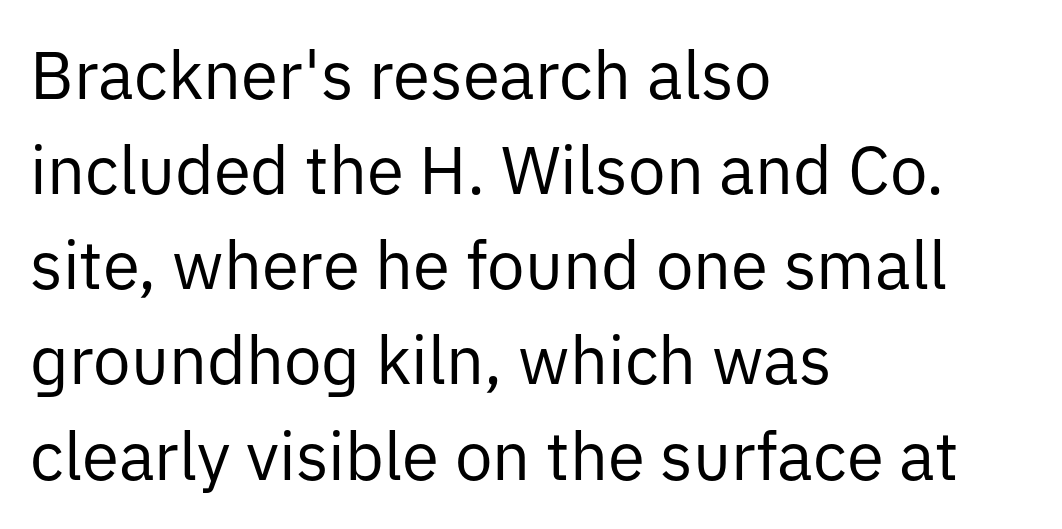
The image shows 67 px regular-weight sans-serif type, upright; set left-aligned, normal line spacing (1.42x), normal letter spacing, not underlined; low stroke contrast and a medium x-height.
